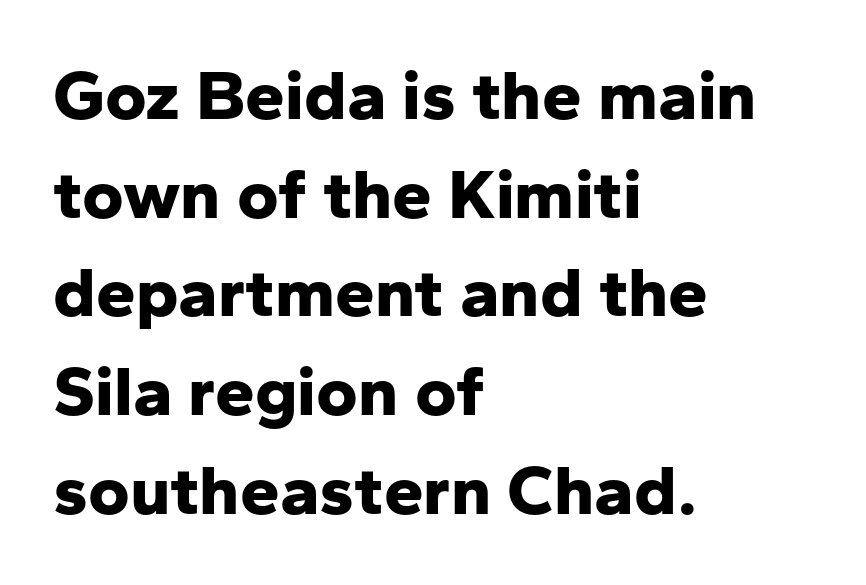
The image shows 71 px bold sans-serif type, upright; set left-aligned, normal line spacing (1.39x), normal letter spacing, not underlined; low stroke contrast and a medium x-height.
